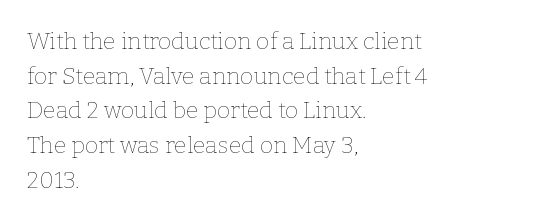
{"italic": "no", "bold": "no", "underline": "no", "align": "left", "line_spacing": "normal", "line_spacing_ratio": 1.51, "letter_spacing": "normal", "letter_spacing_em": 0.0, "glyph_px": 23}
